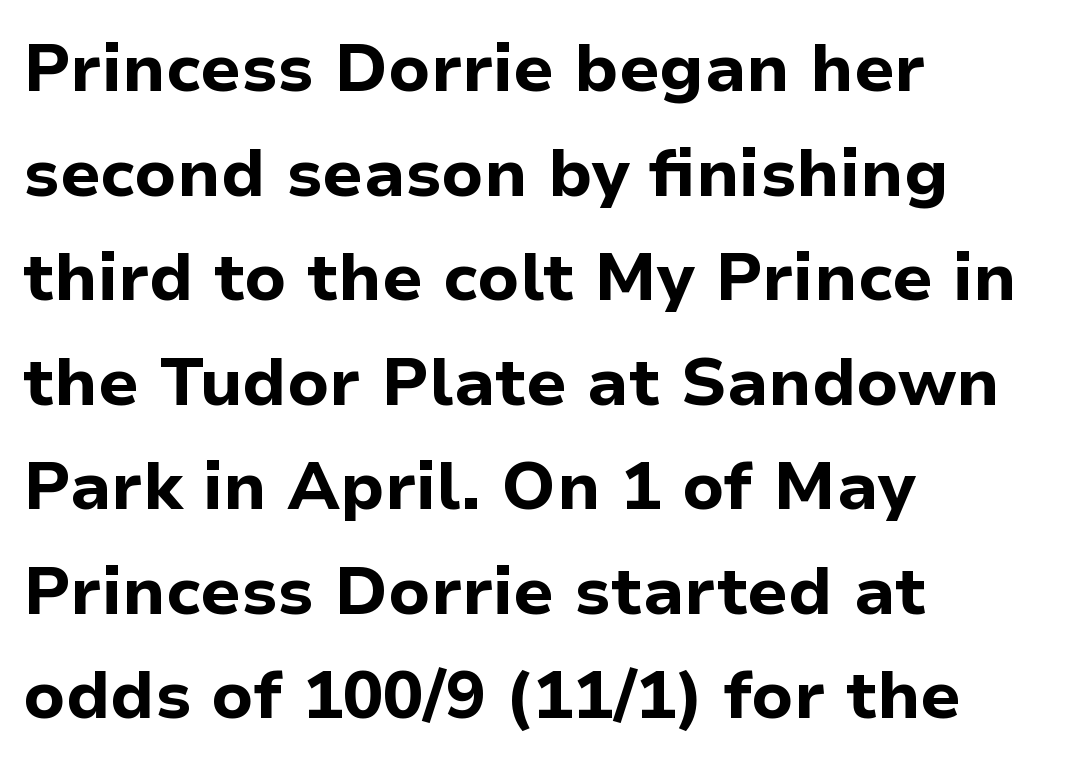
{"serif": "no", "italic": "no", "bold": "yes", "weight": "bold", "width": "normal", "stroke_contrast": "low", "x_height": "medium", "monospaced": "no", "underline": "no", "align": "left", "line_spacing": "normal", "line_spacing_ratio": 1.56, "letter_spacing": "normal", "letter_spacing_em": 0.0, "glyph_px": 67}
